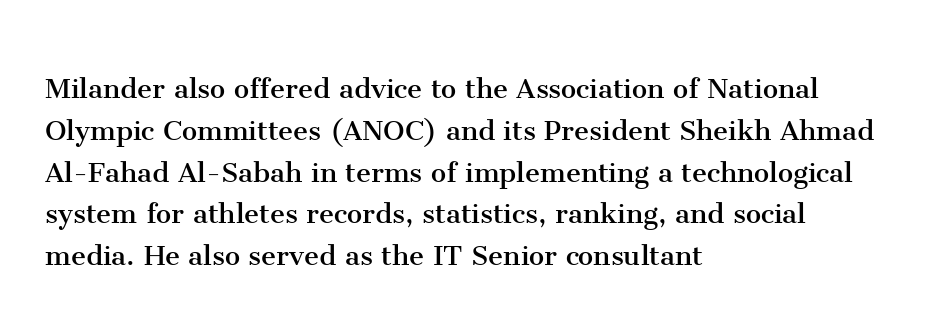
{"serif": "yes", "italic": "no", "bold": "no", "weight": "regular", "width": "normal", "stroke_contrast": "medium", "x_height": "medium", "monospaced": "no", "underline": "no", "align": "left", "line_spacing_ratio": 1.23, "letter_spacing": "normal", "letter_spacing_em": 0.0, "glyph_px": 34}
